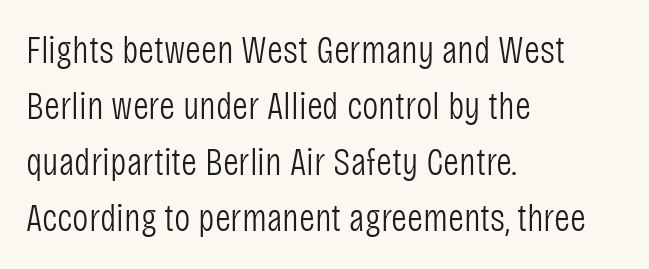
{"serif": "no", "italic": "no", "bold": "no", "weight": "light", "width": "condensed", "stroke_contrast": "low", "x_height": "large", "monospaced": "no", "underline": "no", "align": "left", "line_spacing": "normal", "line_spacing_ratio": 1.44, "letter_spacing": "normal", "letter_spacing_em": 0.0, "glyph_px": 39}
